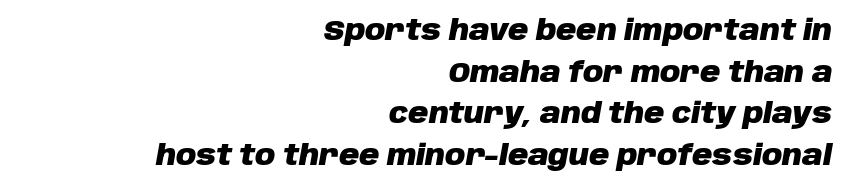
The letters sit at their default tracking, neither squeezed nor spread. Yep, that's italic — everything's leaning. The face used here is proportionally spaced, like ordinary book or web type. You'd pick this weight for a headline — it's a proper bold. Underlining? Definitely not there. Leading matches the norm, producing a regular column.
